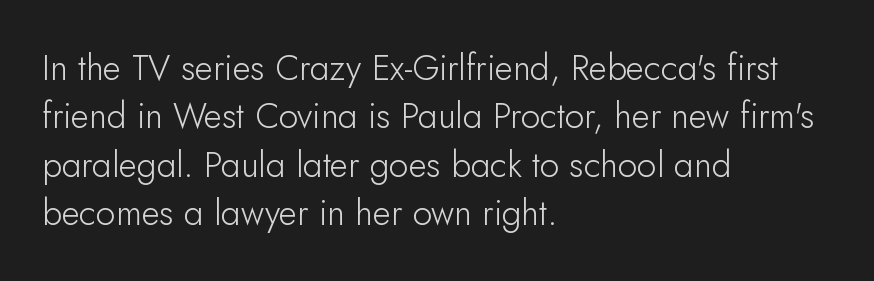
This is the regular roman posture of the typeface. Descender tails drop into unmarked territory. Spacing verdict: proportional, widths tailored to each character. Does the leading feel generous? No, just average. The typesetting does not lean heavy: it is not bold.
